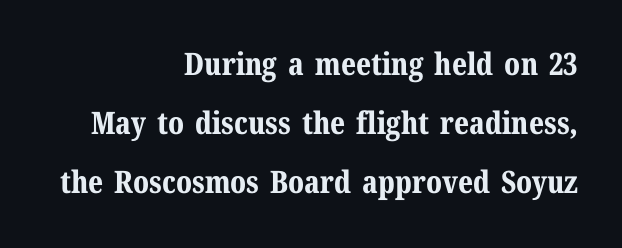
{"serif": "yes", "italic": "no", "bold": "yes", "weight": "bold", "width": "normal", "stroke_contrast": "medium", "x_height": "medium", "monospaced": "no", "underline": "no", "align": "right", "line_spacing": "loose", "line_spacing_ratio": 1.91, "letter_spacing": "normal", "letter_spacing_em": 0.0, "glyph_px": 31}
